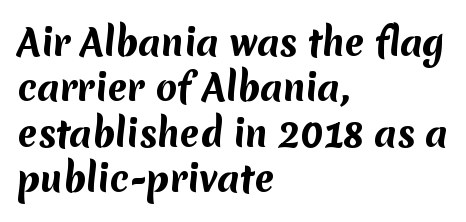
{"serif": "no", "bold": "yes", "weight": "bold", "width": "normal", "stroke_contrast": "medium", "x_height": "medium", "monospaced": "no", "underline": "no", "align": "left", "line_spacing": "normal", "line_spacing_ratio": 1.3, "letter_spacing": "normal", "letter_spacing_em": 0.0, "glyph_px": 35}
